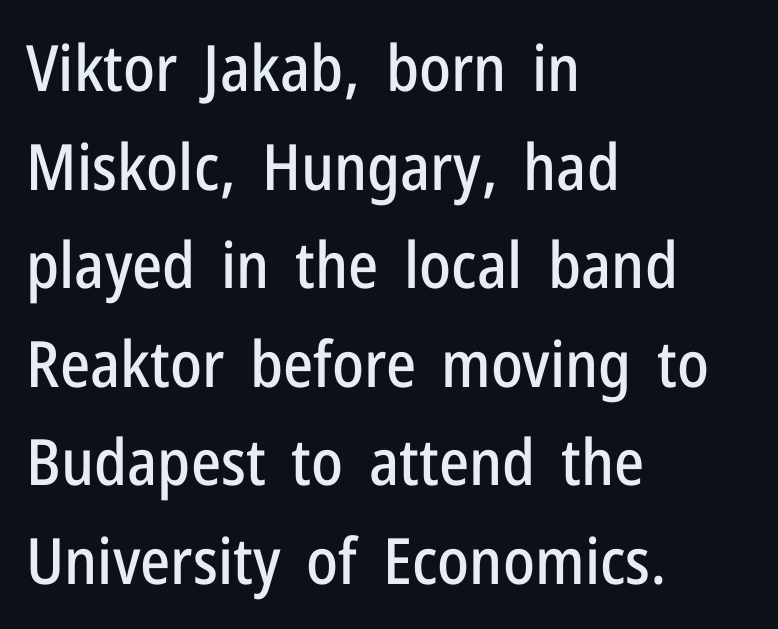
Q: Is the text italic (slanted)? A: No, it is upright.
Q: Is the typeface a serif or a sans-serif typeface? A: Sans-serif.
Q: Is the text underlined? A: No.
Q: How is the paragraph aligned? A: Left-aligned.
Q: Is the spacing between letters normal or unusually wide? A: Normal.
Q: Is the spacing between lines tight, normal or loose? A: Normal.
Q: Width (condensed, normal, or wide)? A: Condensed.
Q: Stroke contrast? A: Low.
Q: x-height? A: Medium.
Q: Monospaced? A: No.
